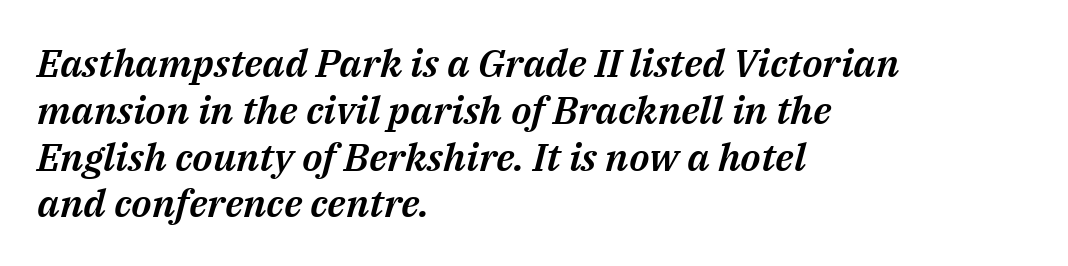
The image shows 39 px text type, italic (leaning right); set left-aligned, line spacing 1.2x, normal letter spacing, not underlined; medium stroke contrast and a medium x-height.
